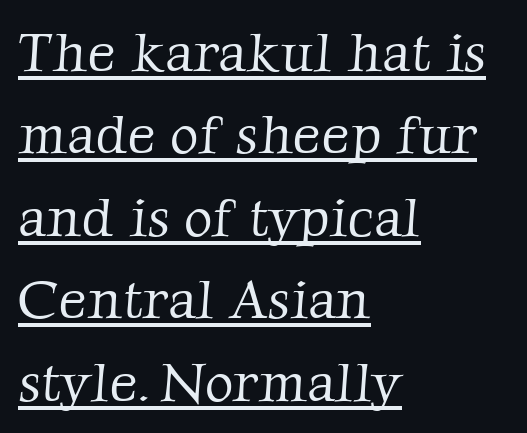
The image shows 55 px light serif type; set left-aligned, normal line spacing (1.5x), normal letter spacing, underlined; low stroke contrast and a medium x-height.
